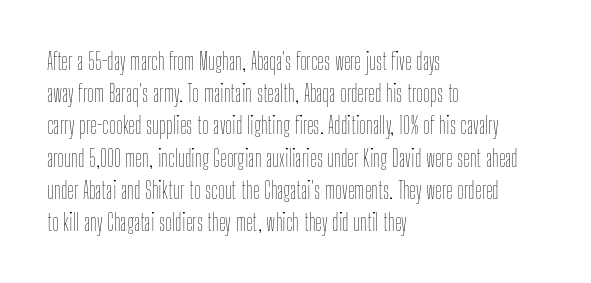
Regarding leading, the lines here are spaced in the standard way. The setting favours the left margin, as ordinary paragraphs usually do. The typeface has the unassuming heft of standard copy or less. The tracking reads as untouched default to a designer's eye. Type without underlining. Vertical strokes here are truly vertical.
